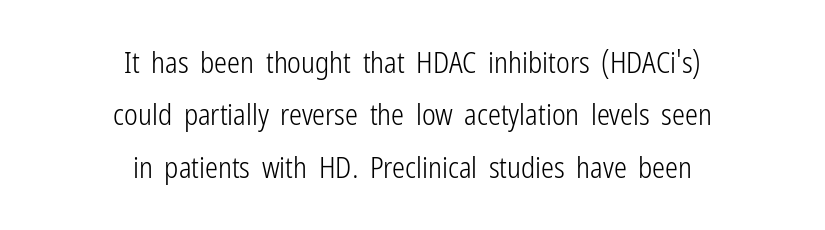
Characters follow at the spacing the type designer built in. Check the space under the baseline: it is left empty. Upright lettering throughout. Check where the strokes stop: nothing finishes them off — pure sans. These lines are centered, leaving both edges ragged.
